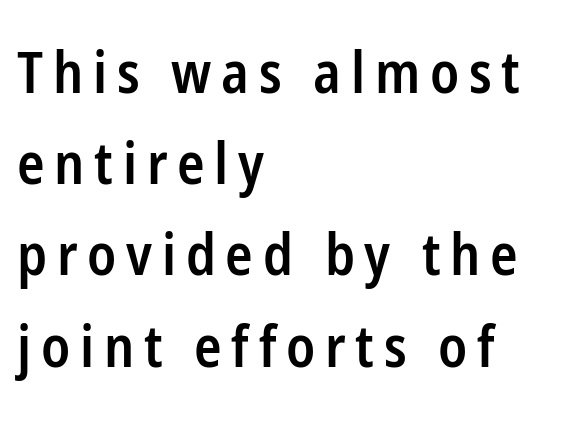
Q: Is the text bold? A: Semi-bold.
Q: Is the text italic (slanted)? A: No, it is upright.
Q: Is the typeface a serif or a sans-serif typeface? A: Sans-serif.
Q: Is the text underlined? A: No.
Q: How is the paragraph aligned? A: Left-aligned.
Q: Is the spacing between lines tight, normal or loose? A: Normal.
Q: Width (condensed, normal, or wide)? A: Condensed.
Q: Stroke contrast? A: Low.
Q: x-height? A: Medium.
Q: Monospaced? A: No.
